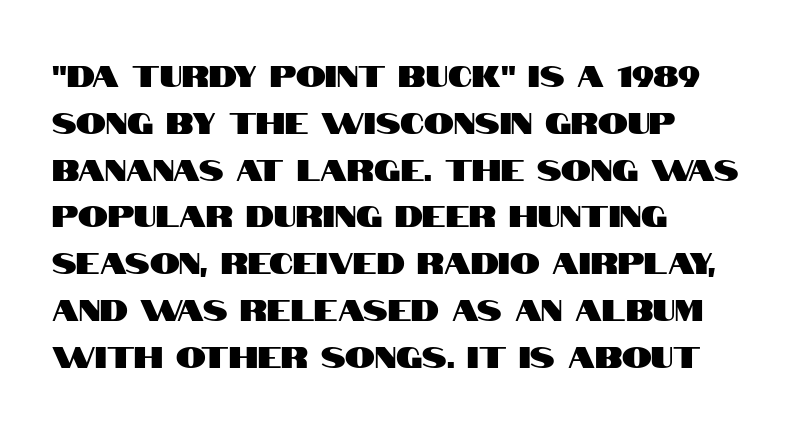
The image shows 30 px condensed sans-serif type, upright; set left-aligned, normal line spacing (1.56x), normal letter spacing, not underlined; high stroke contrast and a large x-height.
